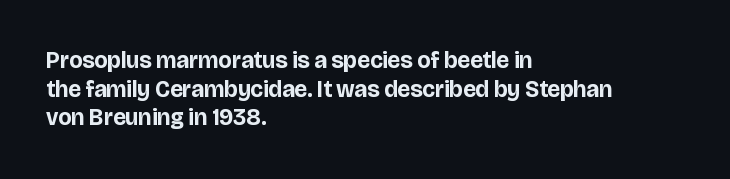
The image shows 23 px bold type, upright; set left-aligned, normal line spacing (1.25x), normal letter spacing, not underlined.
